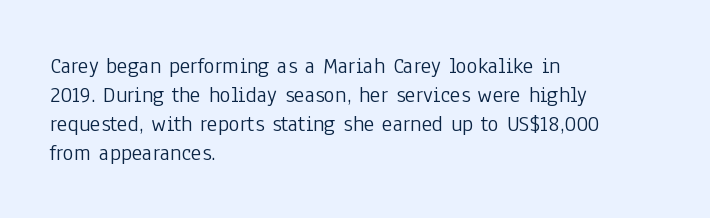
Q: Is the text bold? A: No.
Q: Is the text italic (slanted)? A: No, it is upright.
Q: Is the text underlined? A: No.
Q: How is the paragraph aligned? A: Left-aligned.
Q: Is the spacing between letters normal or unusually wide? A: Normal.
Q: Is the spacing between lines tight, normal or loose? A: Normal.
